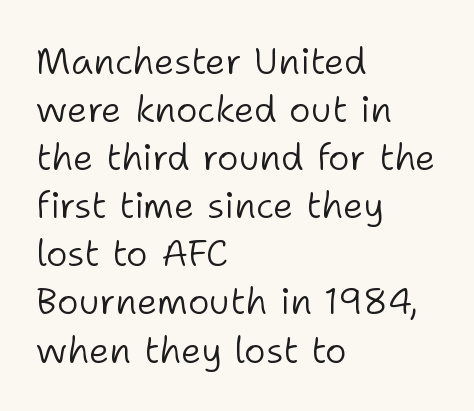
Heaviness? Minimal to ordinary, like unemphasized prose. The type sits square on the baseline with zero lean. The text was rendered using a sans face with plain stroke endings. Line spacing here is normal. Do the characters align in a grid? No, the font is proportional. These lines are set flush left with a ragged right edge.
